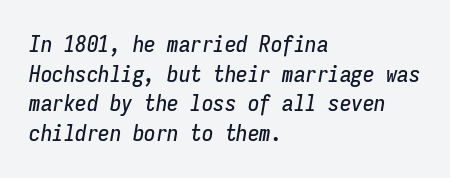
{"italic": "yes", "lean": "right", "slant_degrees": 9, "underline": "no", "align": "left", "line_spacing": "normal", "line_spacing_ratio": 1.29, "letter_spacing": "normal", "letter_spacing_em": 0.0, "glyph_px": 23}
